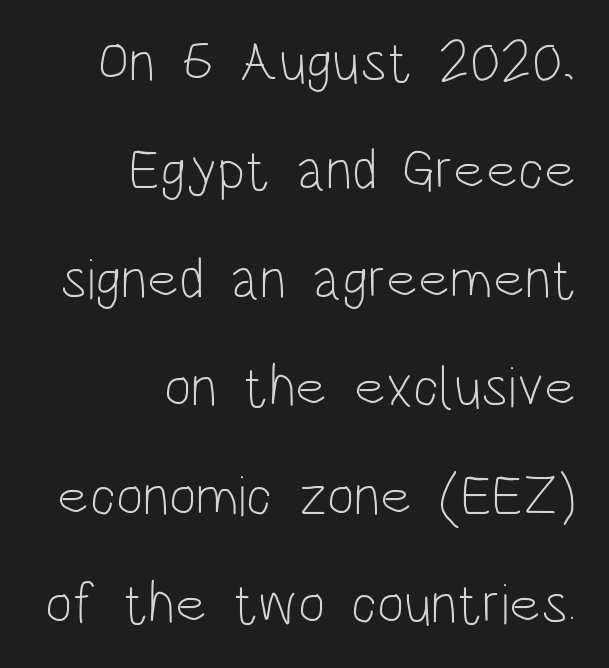
Compared with a flush-left layout, this one pins lines to the opposite, right side. Caption: standard tracking, unaltered. Proportional: the letters do not fall into vertical columns. Is there any slant? The stems are plumb. Note: no serifs on the glyphs. The cut favours lightness, reaching ordinary text weight at its darkest.
